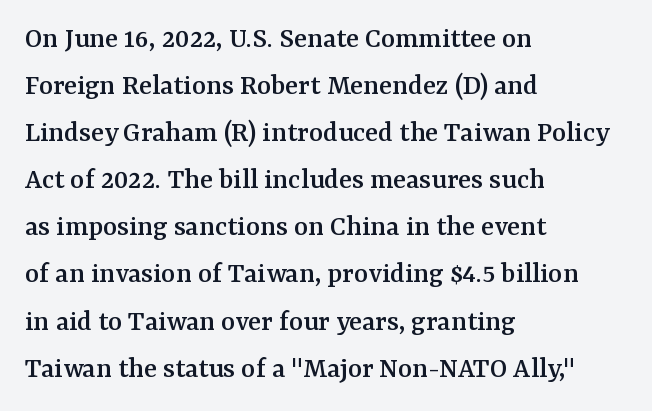
{"serif": "yes", "italic": "no", "width": "normal", "stroke_contrast": "medium", "x_height": "medium", "monospaced": "no", "underline": "no", "align": "left", "line_spacing": "normal", "line_spacing_ratio": 1.57, "letter_spacing": "normal", "letter_spacing_em": 0.0, "glyph_px": 30}
